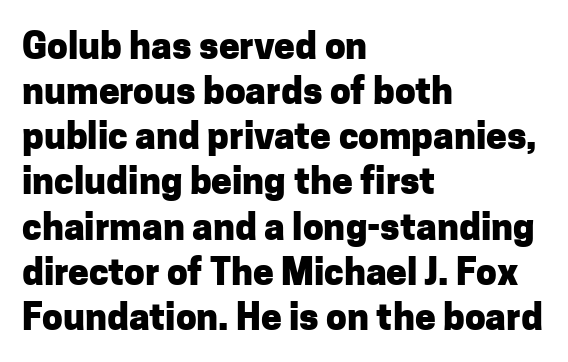
Q: Is the text bold? A: Yes.
Q: Is the text italic (slanted)? A: No, it is upright.
Q: Is the typeface a serif or a sans-serif typeface? A: Sans-serif.
Q: Is the text underlined? A: No.
Q: How is the paragraph aligned? A: Left-aligned.
Q: Is the spacing between letters normal or unusually wide? A: Normal.
Q: Width (condensed, normal, or wide)? A: Normal.
Q: Stroke contrast? A: Low.
Q: x-height? A: Medium.
Q: Monospaced? A: No.
